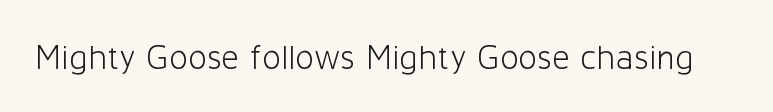
The image shows 35 px light sans-serif type, upright; set normal letter spacing, not underlined; low stroke contrast and a medium x-height.
